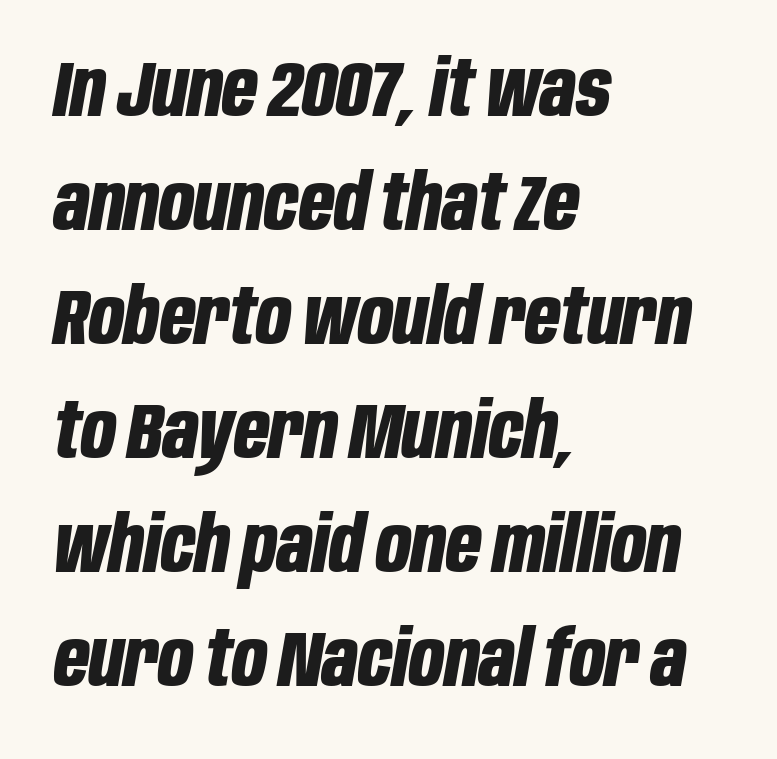
Emphasis-style slanted type is in use. The area under the type is left untouched. The rendering uses a bold face; every stroke is thick and dark. The rendering anchors every line to the left-hand side.
